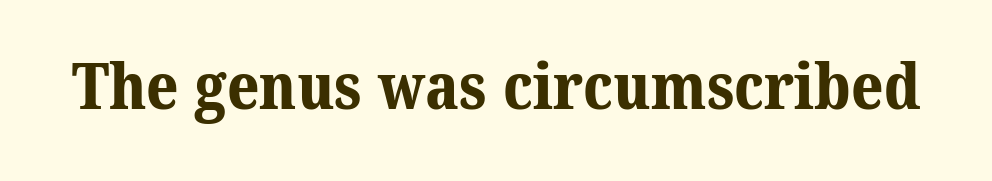
The image shows 63 px bold serif type; set normal letter spacing, not underlined; medium stroke contrast and a medium x-height.
